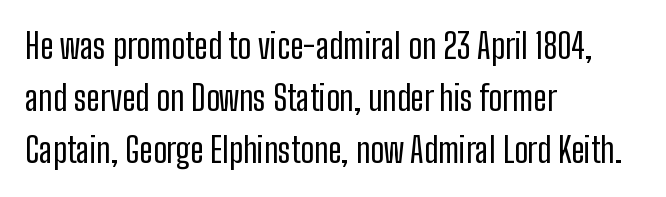
Q: Is the text bold? A: No.
Q: Is the text italic (slanted)? A: No, it is upright.
Q: Is the typeface a serif or a sans-serif typeface? A: Sans-serif.
Q: Is the text underlined? A: No.
Q: How is the paragraph aligned? A: Left-aligned.
Q: Is the spacing between letters normal or unusually wide? A: Normal.
Q: Is the spacing between lines tight, normal or loose? A: Normal.
Q: Width (condensed, normal, or wide)? A: Condensed.
Q: Stroke contrast? A: Low.
Q: x-height? A: Medium.
Q: Monospaced? A: No.
